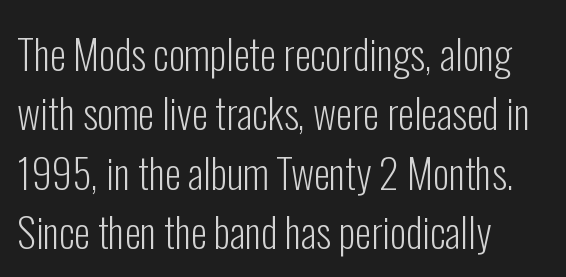
Q: Is the text bold? A: No.
Q: Is the text italic (slanted)? A: No, it is upright.
Q: Is the typeface a serif or a sans-serif typeface? A: Sans-serif.
Q: Is the text underlined? A: No.
Q: How is the paragraph aligned? A: Left-aligned.
Q: Is the spacing between letters normal or unusually wide? A: Normal.
Q: Is the spacing between lines tight, normal or loose? A: Normal.
Q: Width (condensed, normal, or wide)? A: Condensed.
Q: Stroke contrast? A: Low.
Q: x-height? A: Medium.
Q: Monospaced? A: No.
